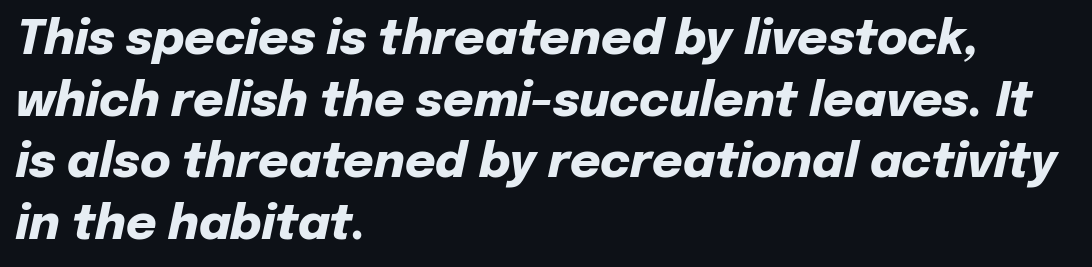
Would a proofreader flag this as italicized? Yes. On the weight axis this lands at bold, roughly 700. These lines are rendered in a variable-pitch font. Glance below the letters and you will spot only blank space. Inter-character spacing is left at the font's built-in metrics. Which margin do the lines hug? The left one — the right edge is uneven.
